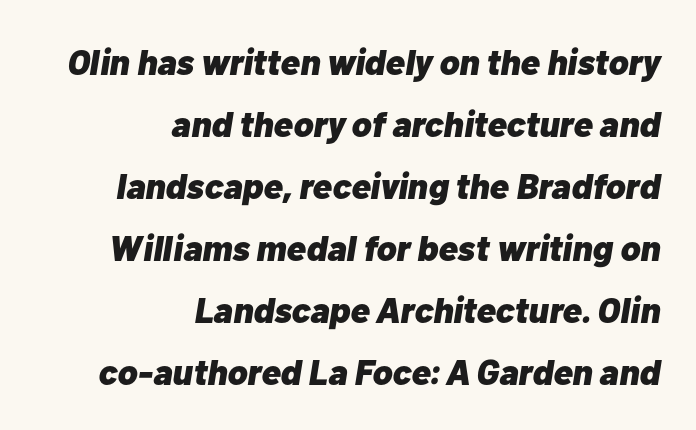
Is this a fixed-width face? No — the glyphs have proportional, varying widths. Looking at the ascenders, they clearly lean. Only glyphs here, with clear space below each row. Alignment: flush right. There is no visible air inserted between adjacent glyphs.
